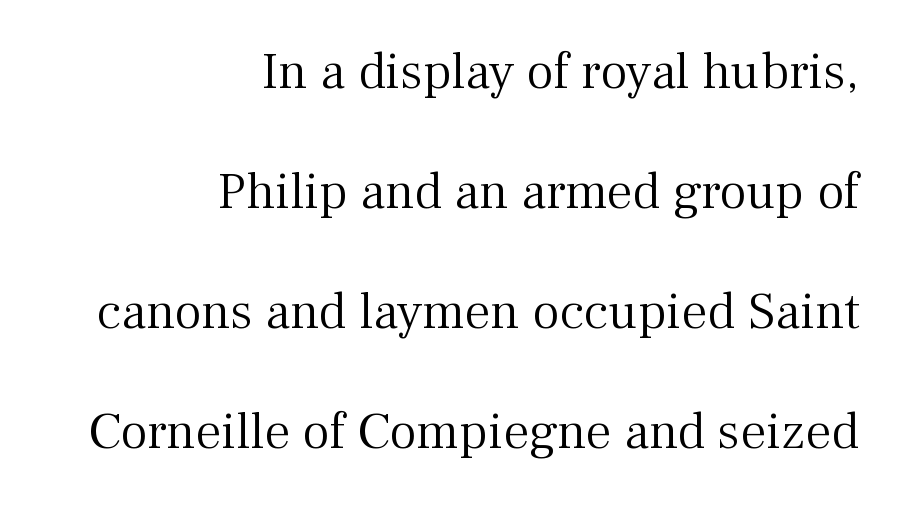
Reading down the block, your eye finds every line finishing at a fixed right position. What's the leading like? Stretched, with rows far apart. Does the lettering tilt? It doesn't — this is upright. A quiet, ordinary-to-light weight characterises the typeface. Is this a sans? No — the strokes have serifs. The baseline area is clear.
